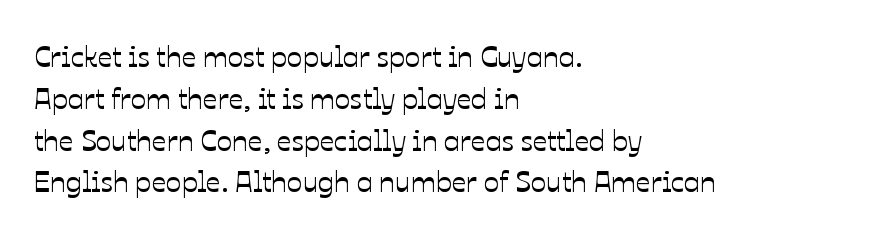
The image shows 29 px text type, upright; set left-aligned, normal line spacing (1.44x), normal letter spacing, not underlined; low stroke contrast and a medium x-height.
